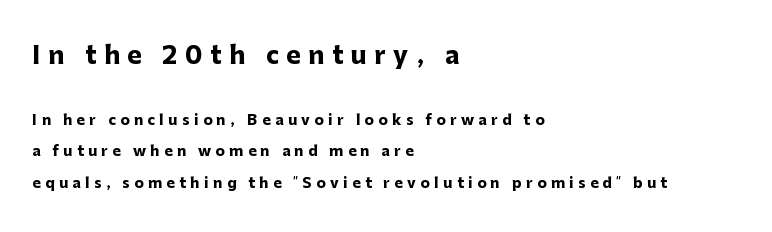
Posture: straight, roman, zero tilt. The setting favours the left margin, as ordinary paragraphs usually do. Any mark beneath the type? The region is blank. A student would notice the top passage is typeset larger than what follows.
